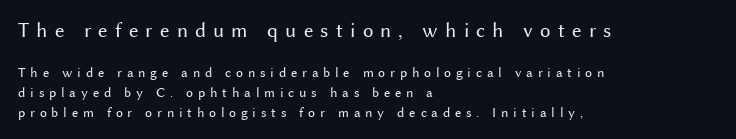
The image shows 21 px text type, upright; set left-aligned, normal line spacing (1.41x), unusually wide letter spacing (+0.34 em), not underlined; the first (top) block is 1.5x larger.
